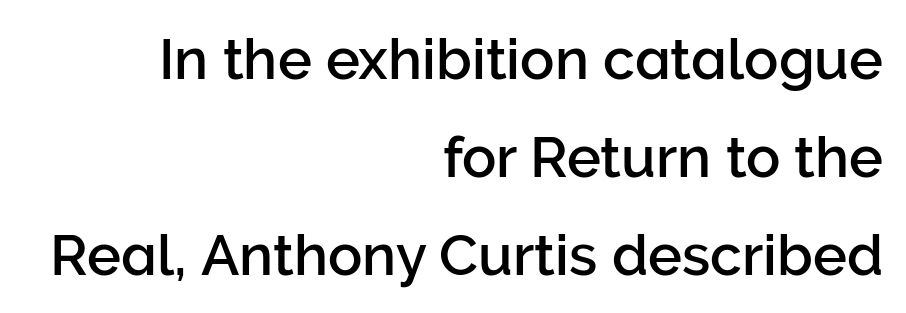
{"serif": "no", "italic": "no", "width": "normal", "stroke_contrast": "low", "x_height": "medium", "monospaced": "no", "underline": "no", "align": "right", "line_spacing_ratio": 1.72, "letter_spacing": "normal", "letter_spacing_em": 0.0, "glyph_px": 57}
